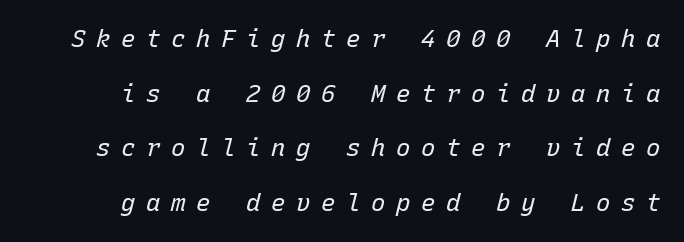
The image shows 24 px text type, italic (leaning right); set right-aligned, loose line spacing (2.28x), unusually wide letter spacing (+0.44 em), not underlined.
